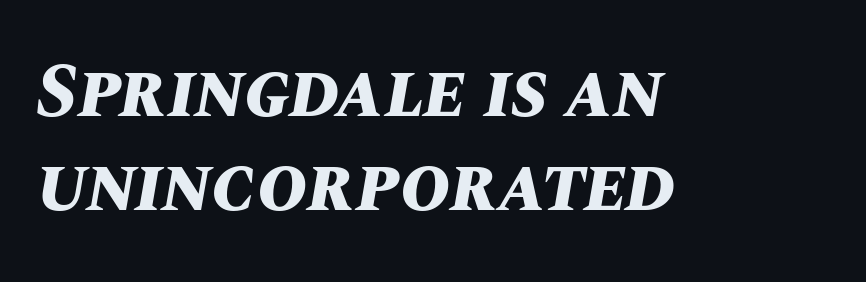
In terms of posture, this sample is oblique. Proportional: the letters do not fall into vertical columns. Tracking here is standard; glyphs follow each other at the usual distance. The typesetting leans heavy: a genuine bold. Alignment: flush left.
